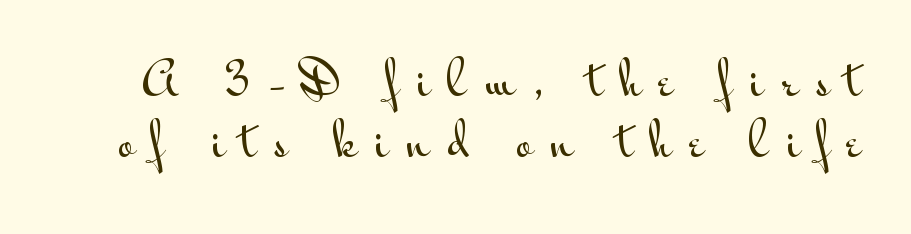
The image shows 44 px wide sans-serif type; set normal line spacing (1.38x), unusually wide letter spacing (+0.41 em), not underlined; medium stroke contrast and a small x-height.
